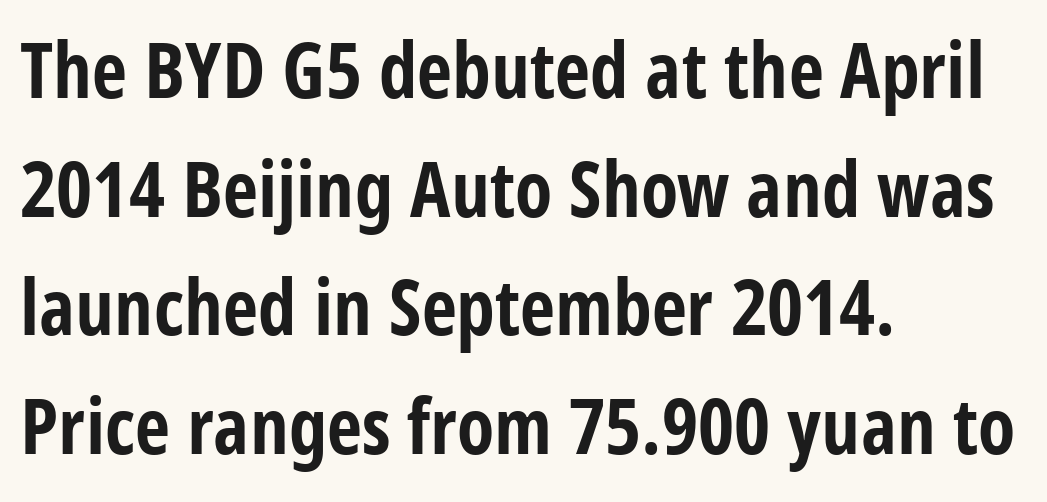
The zone under the glyphs is completely vacant. What's the leading like? Ordinary, nothing unusual. Compared with typical body copy, the letter spacing here is the same. Do the characters align in a grid? No, the font is proportional. A full-strength bold gives these letters their thick strokes. Notice how the stems are strictly vertical — no italics here.
